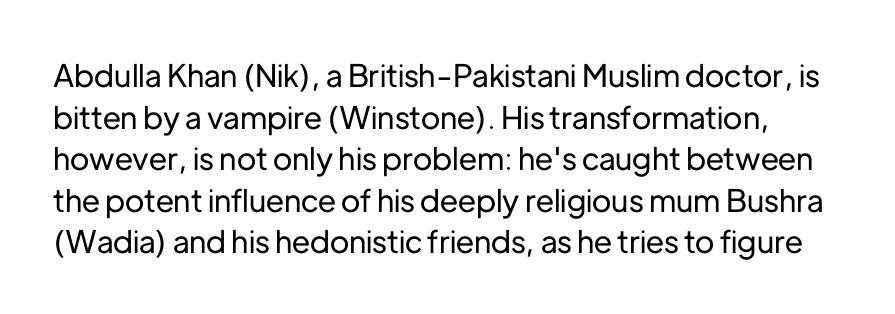
The image shows 31 px sans-serif type, upright; set normal line spacing (1.34x), normal letter spacing, not underlined; low stroke contrast and a medium x-height.
